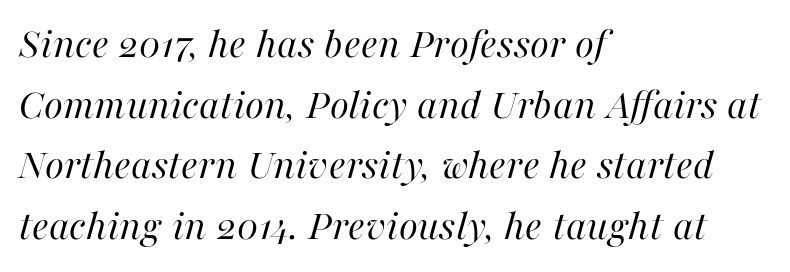
Do the characters align in a grid? No, the font is proportional. This sample uses an oblique cut, with every glyph tilted off the vertical. Just letters on the line, the space beneath them empty. No letter is thick-stroked: the sample isn't bold. Evenly set lines give the paragraph a standard silhouette.
